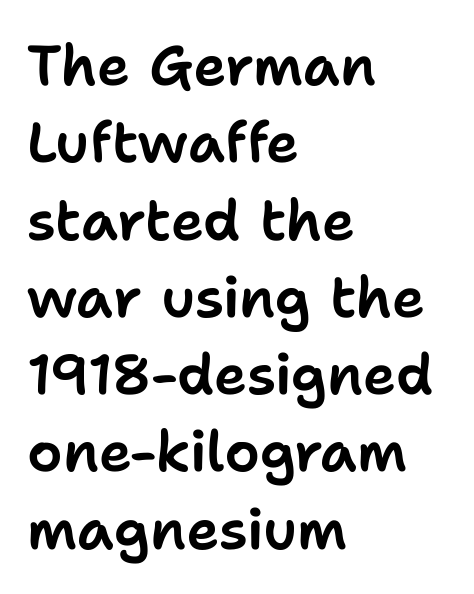
Q: Is the text italic (slanted)? A: No, it is upright.
Q: Is the typeface a serif or a sans-serif typeface? A: Sans-serif.
Q: Is the text underlined? A: No.
Q: How is the paragraph aligned? A: Left-aligned.
Q: Is the spacing between letters normal or unusually wide? A: Normal.
Q: Is the spacing between lines tight, normal or loose? A: Normal.
Q: Width (condensed, normal, or wide)? A: Normal.
Q: Stroke contrast? A: Low.
Q: x-height? A: Medium.
Q: Monospaced? A: No.
